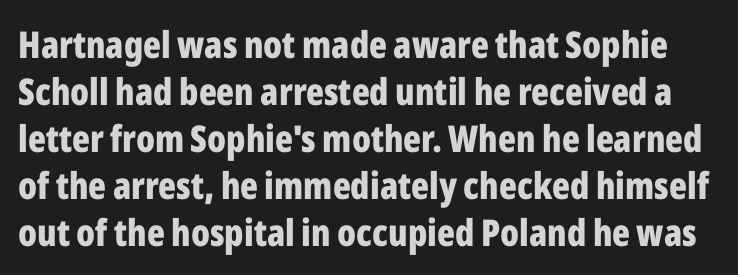
In terms of letterform style, serifs are entirely absent. Does the weight exceed regular? Yes, all the way to bold. Nobody drew a line under any word here. The rendering uses natural spacing where letterforms have individual widths. This rendering leaves character spacing at its baseline value.
